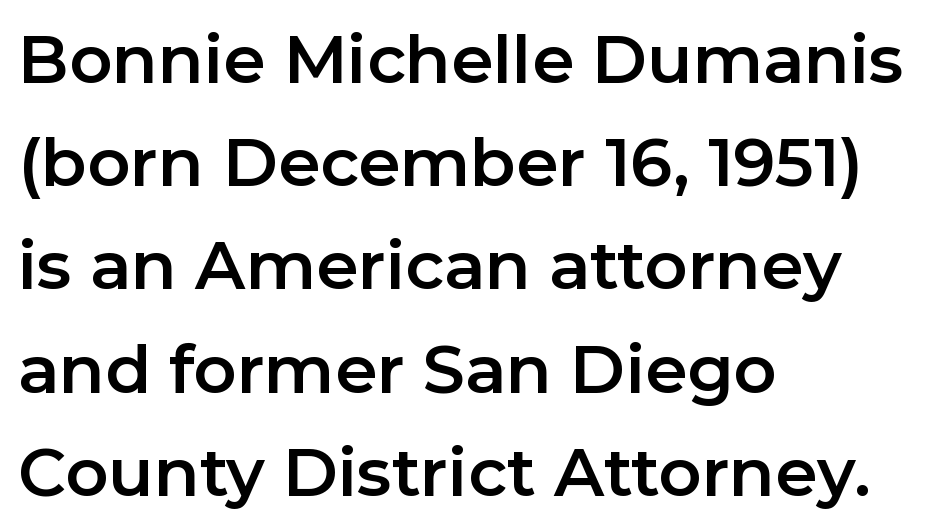
Whoever set this chose a conventional vertical rhythm. Look at the tracking — it's just the regular setting, nothing added. You could not count columns in this text — the font is proportionally spaced. Horizontally, the lines are justified to the leading edge only.
